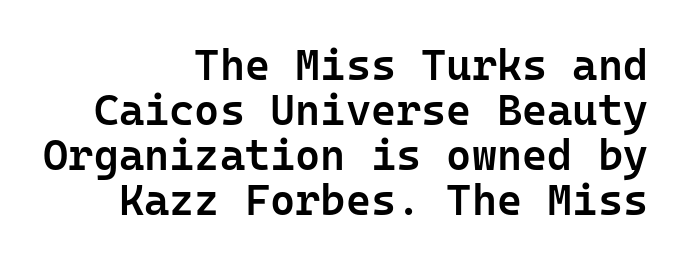
Q: Is the text bold? A: Semi-bold.
Q: Is the text italic (slanted)? A: No, it is upright.
Q: Is the typeface a serif or a sans-serif typeface? A: Sans-serif.
Q: Is the text underlined? A: No.
Q: How is the paragraph aligned? A: Right-aligned.
Q: Is the spacing between letters normal or unusually wide? A: Normal.
Q: Is the spacing between lines tight, normal or loose? A: Tight.
Q: Width (condensed, normal, or wide)? A: Normal.
Q: Stroke contrast? A: Low.
Q: x-height? A: Medium.
Q: Monospaced? A: Yes.
